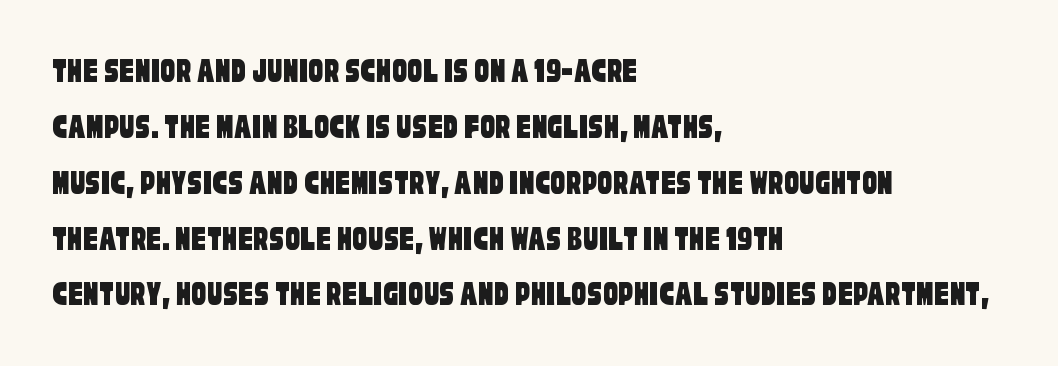
{"serif": "no", "width": "condensed", "stroke_contrast": "low", "x_height": "large", "monospaced": "no", "underline": "no", "align": "left", "line_spacing": "normal", "line_spacing_ratio": 1.51, "letter_spacing": "normal", "letter_spacing_em": 0.0, "glyph_px": 37}
